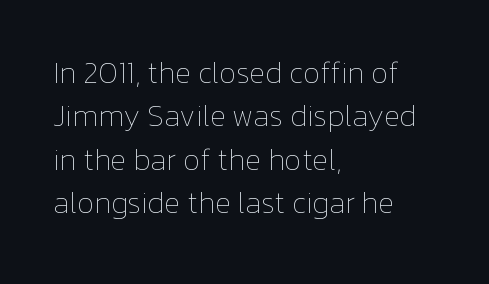
The image shows 30 px thin type, upright; set left-aligned, normal line spacing (1.45x), normal letter spacing, not underlined; low stroke contrast and a medium x-height.
